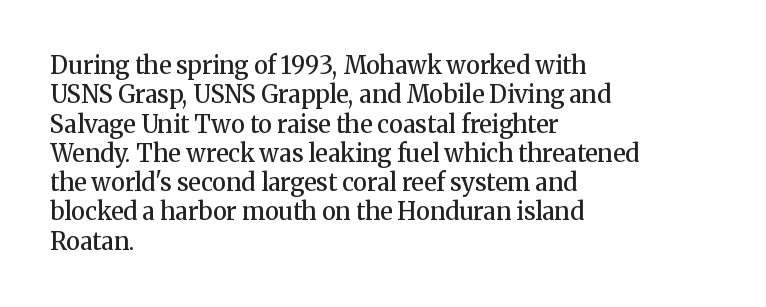
The image shows 24 px text type, upright; set left-aligned, line spacing 1.22x, normal letter spacing, not underlined.
